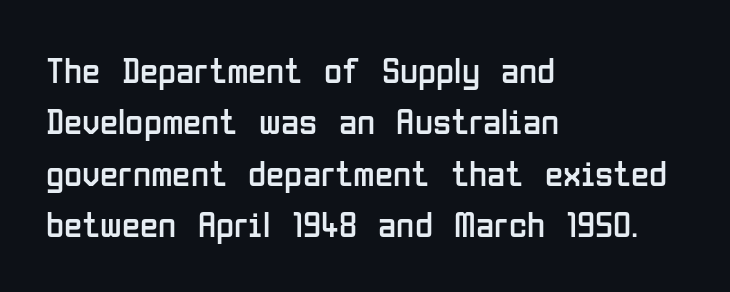
The image shows 37 px regular-weight, condensed sans-serif type, upright; set left-aligned, normal line spacing (1.39x), normal letter spacing, not underlined; low stroke contrast and a medium x-height.
